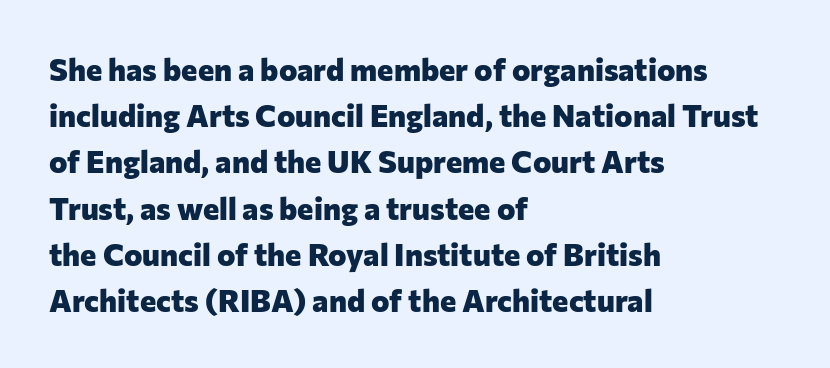
The image shows 31 px heavy sans-serif type, upright; set left-aligned, normal line spacing (1.49x), normal letter spacing, not underlined; low stroke contrast and a medium x-height.
